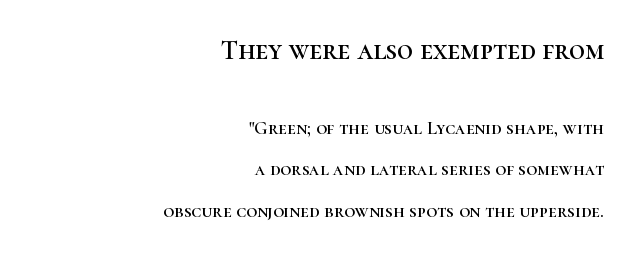
These lines are set flush right with a ragged left edge. Ascenders rise straight up at ninety degrees. What kind of face is this? One with serifs. Spacing between characters is what you'd get straight out of the box. Note the varied advance widths — an 'i' is clearly narrower than an 'm'. Larger block? The one above; the one below is distinctly smaller.
